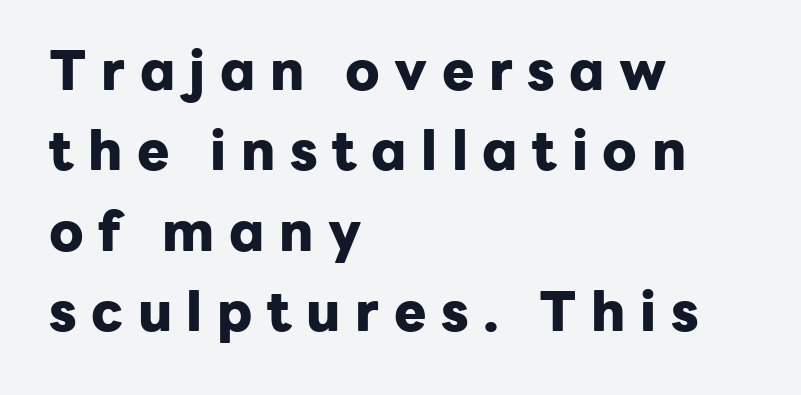
{"serif": "no", "italic": "no", "bold": "yes", "weight": "heavy", "width": "normal", "stroke_contrast": "low", "x_height": "medium", "monospaced": "no", "underline": "no", "align": "left", "line_spacing": "normal", "line_spacing_ratio": 1.49, "letter_spacing": "wide", "letter_spacing_em": 0.27, "glyph_px": 54}
